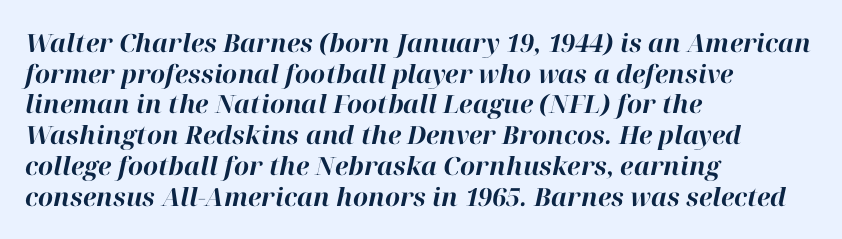
The image shows 25 px bold type, italic (leaning right); set left-aligned, line spacing 1.23x, normal letter spacing, not underlined.
